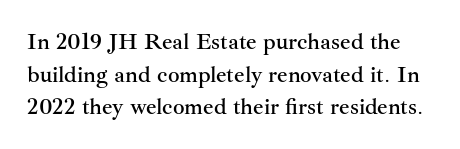
Q: Is the text italic (slanted)? A: No, it is upright.
Q: Is the text underlined? A: No.
Q: Is the spacing between letters normal or unusually wide? A: Normal.
Q: Is the spacing between lines tight, normal or loose? A: Normal.
